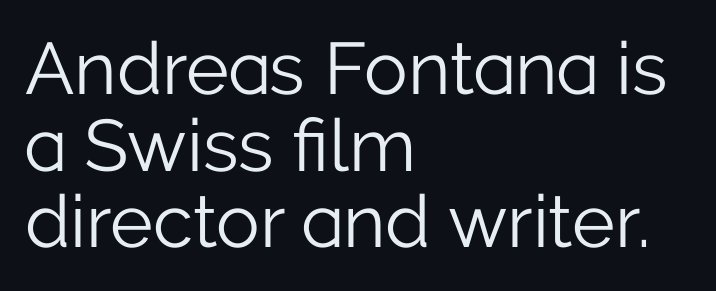
The image shows 73 px light sans-serif type, upright; set left-aligned, tight line spacing (1.05x), normal letter spacing, not underlined; low stroke contrast and a medium x-height.
